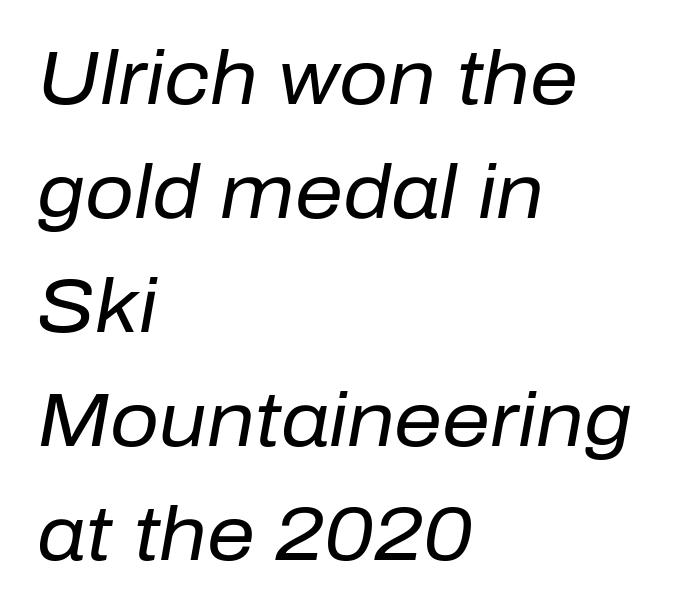
Weight: regular or lighter. The paragraph shown leans on its left margin. The vertical gap from one line to the next is medium. The face used here is proportionally spaced, like ordinary book or web type. Only glyphs here, with clear space below each row.
